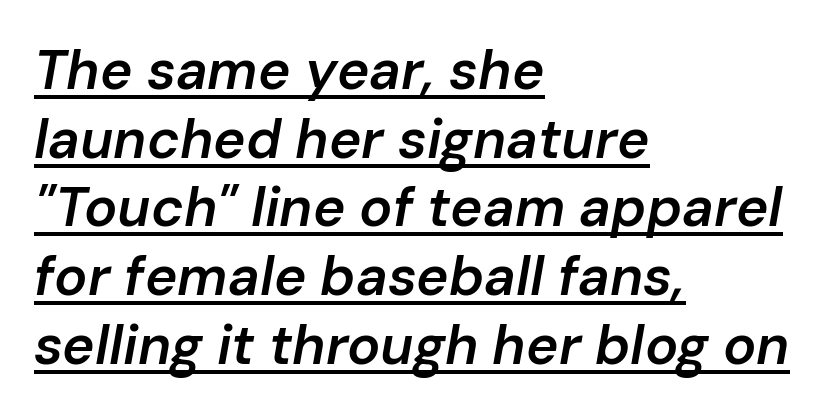
The image shows 55 px semibold type, italic (leaning right); set left-aligned, normal line spacing (1.25x), normal letter spacing, underlined; low stroke contrast and a medium x-height.
